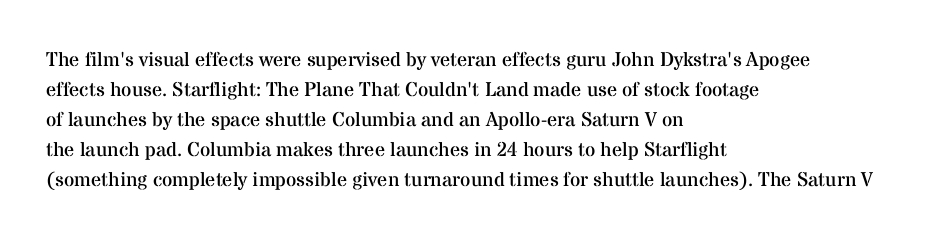
{"italic": "no", "bold": "no", "underline": "no", "align": "left", "line_spacing": "normal", "line_spacing_ratio": 1.5, "letter_spacing": "normal", "letter_spacing_em": 0.0, "glyph_px": 20}
